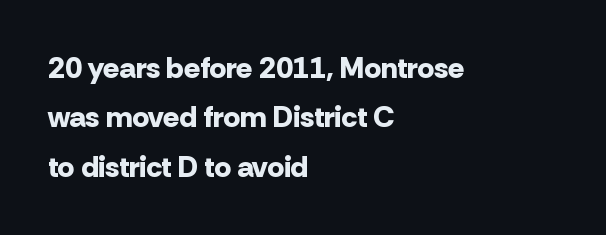
{"serif": "no", "italic": "no", "bold": "yes", "weight": "bold", "width": "normal", "stroke_contrast": "low", "x_height": "medium", "monospaced": "no", "underline": "no", "align": "left", "line_spacing": "normal", "line_spacing_ratio": 1.65, "letter_spacing": "normal", "letter_spacing_em": 0.0, "glyph_px": 30}
